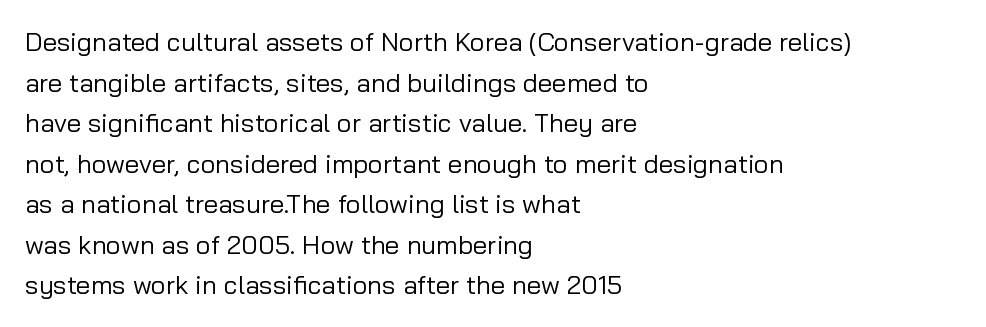
{"italic": "no", "bold": "no", "underline": "no", "align": "left", "line_spacing": "normal", "line_spacing_ratio": 1.56, "letter_spacing": "normal", "letter_spacing_em": 0.0, "glyph_px": 26}
